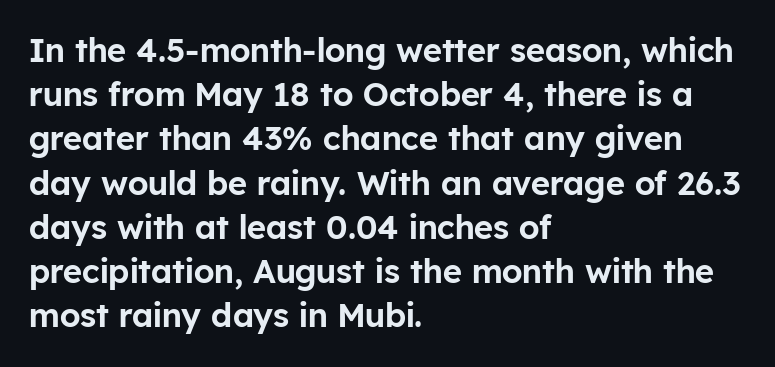
The image shows 33 px sans-serif type, upright; set left-aligned, normal line spacing (1.34x), normal letter spacing, not underlined; low stroke contrast and a medium x-height.
